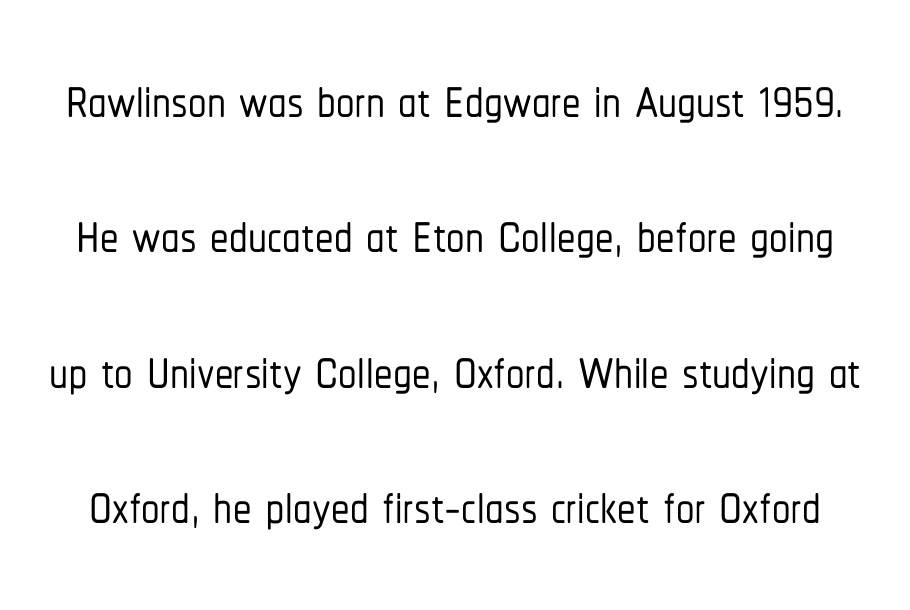
Q: Is the text italic (slanted)? A: No, it is upright.
Q: Is the typeface a serif or a sans-serif typeface? A: Sans-serif.
Q: Is the text underlined? A: No.
Q: Is the spacing between letters normal or unusually wide? A: Normal.
Q: Width (condensed, normal, or wide)? A: Condensed.
Q: Stroke contrast? A: Low.
Q: x-height? A: Medium.
Q: Monospaced? A: No.
